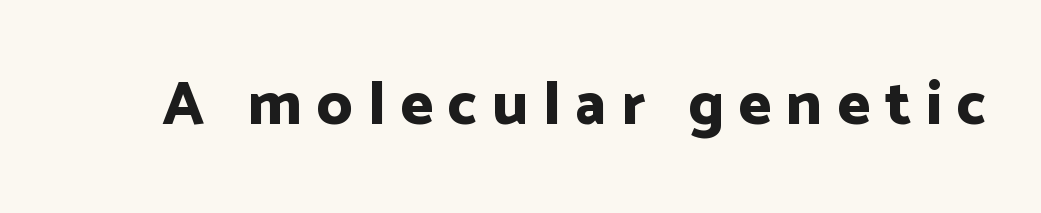
Serif or sans? Sans — the stroke terminals are bare. Inter-character spacing is expanded well beyond the font's built-in metrics. The axis of the letterforms is exactly vertical. The face used here is proportionally spaced, like ordinary book or web type. The area under the type is left untouched.
